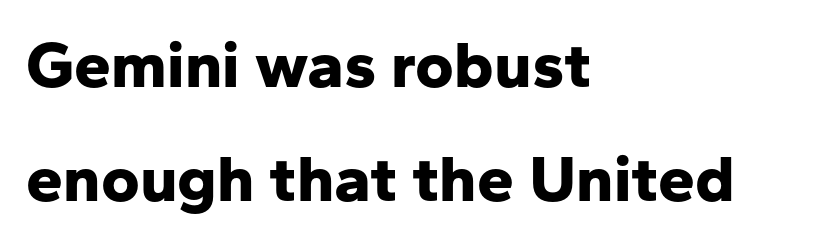
In terms of letterform style, serifs are entirely absent. The passage shown is typed in a proportional face where columns would drift. Vertical strokes here are truly vertical. The glyphs have the mass of a bold cut. Tracking here is standard; glyphs follow each other at the usual distance.
